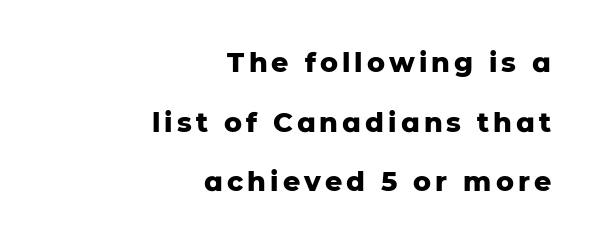
{"italic": "no", "bold": "yes", "underline": "no", "align": "right", "line_spacing": "loose", "line_spacing_ratio": 2.21, "glyph_px": 27}
